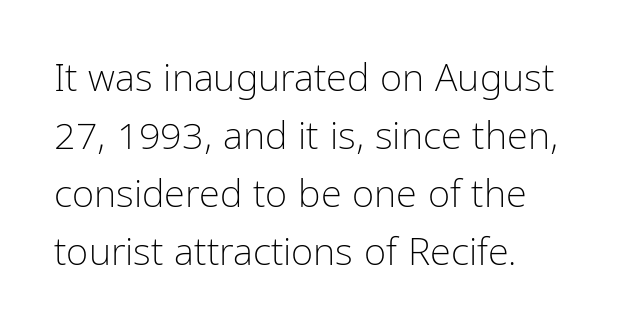
The image shows 38 px light, condensed sans-serif type, upright; set left-aligned, normal line spacing (1.53x), normal letter spacing, not underlined; low stroke contrast and a medium x-height.
